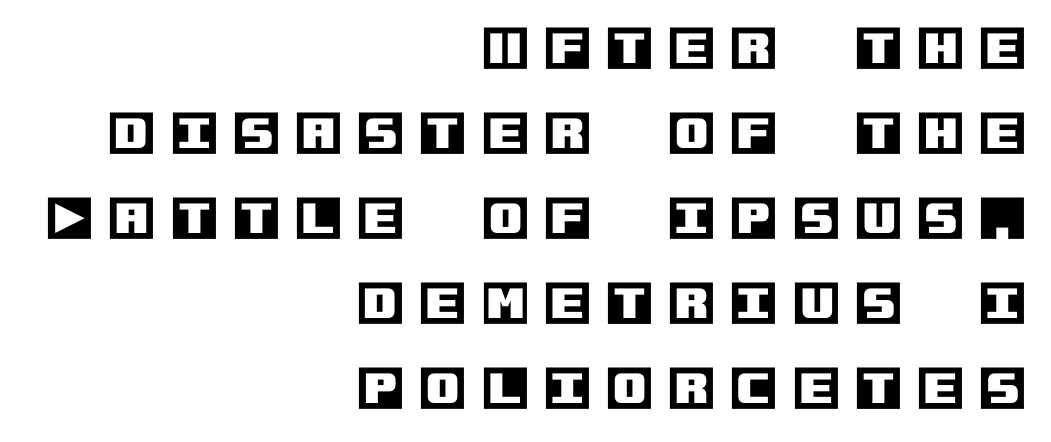
Q: Is the text italic (slanted)? A: No, it is upright.
Q: Is the text underlined? A: No.
Q: How is the paragraph aligned? A: Right-aligned.
Q: Is the spacing between letters normal or unusually wide? A: Unusually wide.
Q: Width (condensed, normal, or wide)? A: Normal.
Q: x-height? A: Large.
